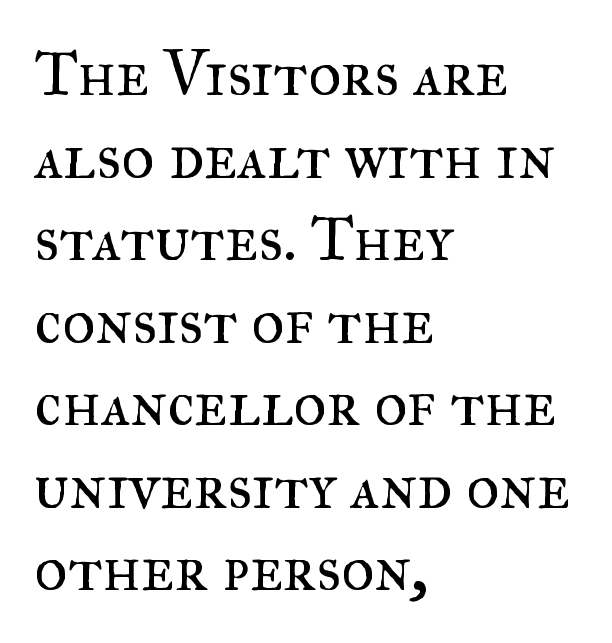
{"serif": "yes", "italic": "no", "bold": "no", "weight": "regular", "width": "normal", "stroke_contrast": "medium", "x_height": "small", "monospaced": "no", "underline": "no", "align": "left", "line_spacing": "normal", "line_spacing_ratio": 1.29, "letter_spacing": "normal", "letter_spacing_em": 0.0, "glyph_px": 64}
